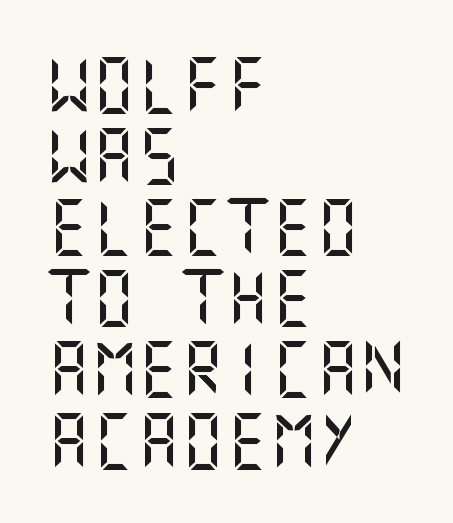
The passage is arranged the way most books set body copy — flush left. The typography opts for an upright posture over an oblique one. The face used here is a sans, in the tradition of grotesques and geometrics. Only glyphs here, with clear space below each row.
